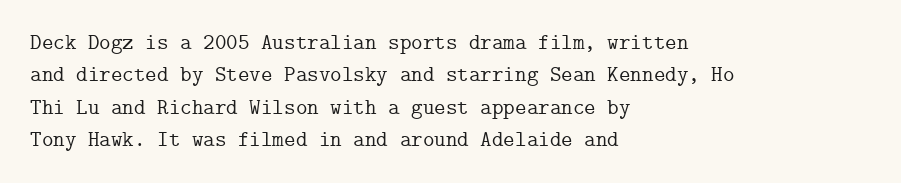
Q: Is the text italic (slanted)? A: No, it is upright.
Q: Is the text underlined? A: No.
Q: How is the paragraph aligned? A: Left-aligned.
Q: Is the spacing between letters normal or unusually wide? A: Normal.
Q: Is the spacing between lines tight, normal or loose? A: Normal.
